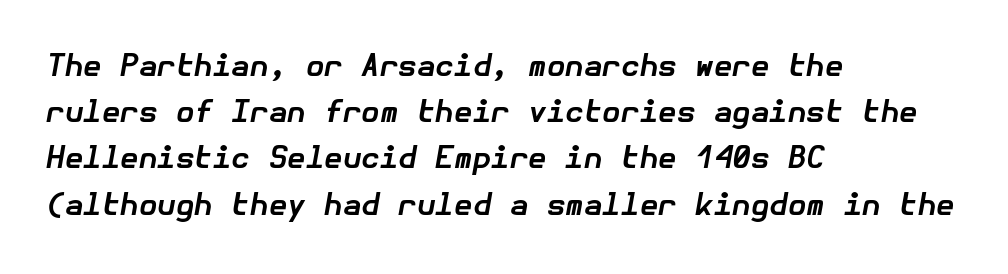
Q: Is the text bold? A: Yes.
Q: Is the text italic (slanted)? A: Yes, it leans right by about 10 degrees.
Q: Is the text underlined? A: No.
Q: How is the paragraph aligned? A: Left-aligned.
Q: Is the spacing between letters normal or unusually wide? A: Normal.
Q: Is the spacing between lines tight, normal or loose? A: Normal.
Q: Width (condensed, normal, or wide)? A: Normal.
Q: Stroke contrast? A: Low.
Q: x-height? A: Medium.
